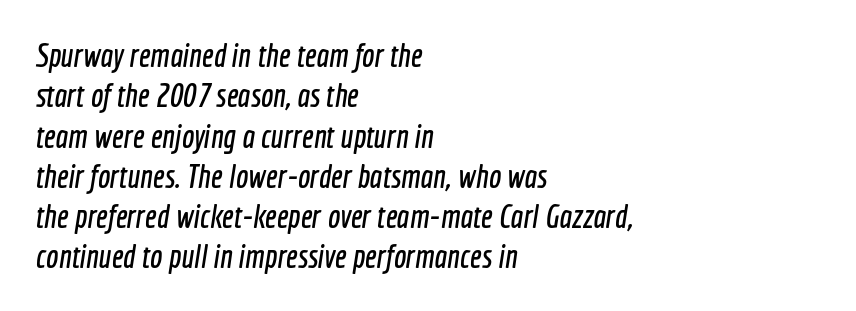
Q: Is the typeface a serif or a sans-serif typeface? A: Sans-serif.
Q: Is the text underlined? A: No.
Q: How is the paragraph aligned? A: Left-aligned.
Q: Is the spacing between letters normal or unusually wide? A: Normal.
Q: Width (condensed, normal, or wide)? A: Condensed.
Q: x-height? A: Medium.
Q: Monospaced? A: No.
